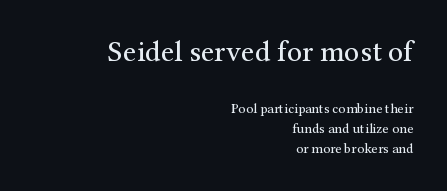
Q: Is the text bold? A: No.
Q: Is the text italic (slanted)? A: No, it is upright.
Q: Is the typeface a serif or a sans-serif typeface? A: Serif.
Q: Is the text underlined? A: No.
Q: How is the paragraph aligned? A: Right-aligned.
Q: Is the spacing between letters normal or unusually wide? A: Normal.
Q: Is the spacing between lines tight, normal or loose? A: Normal.
Q: Which block of text is set in a larger size, the first (top) or the second (bottom)? A: The first (top) one.
Q: Width (condensed, normal, or wide)? A: Normal.
Q: Stroke contrast? A: Medium.
Q: x-height? A: Medium.
Q: Monospaced? A: No.
